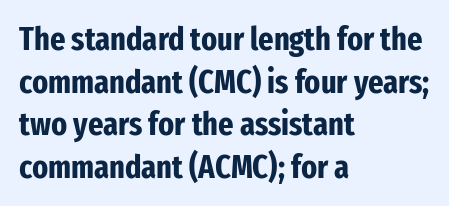
The image shows 33 px bold, condensed sans-serif type, upright; set left-aligned, normal line spacing (1.29x), normal letter spacing, not underlined; low stroke contrast and a medium x-height.
